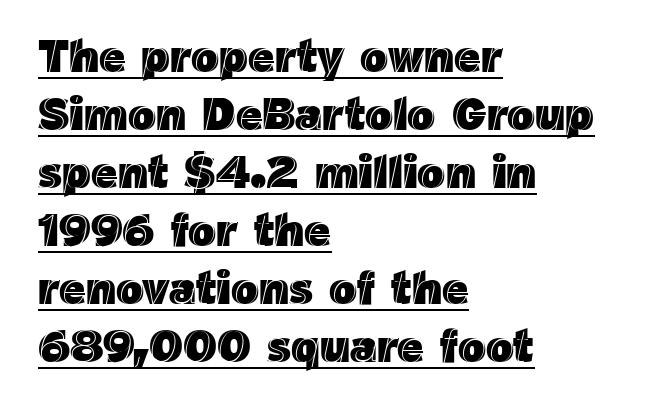
The image shows 46 px text type, upright; set left-aligned, normal line spacing (1.26x), normal letter spacing, underlined; a medium x-height.
